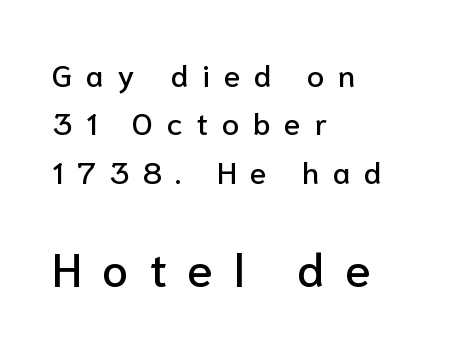
{"serif": "no", "italic": "no", "width": "normal", "stroke_contrast": "low", "x_height": "medium", "monospaced": "no", "underline": "no", "align": "left", "line_spacing": "normal", "line_spacing_ratio": 1.56, "letter_spacing": "wide", "letter_spacing_em": 0.44, "larger_block": "second", "size_ratio": 1.52, "glyph_px": 47}
